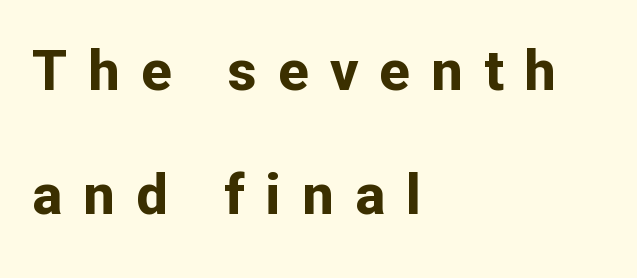
The specimen omits any rule beneath the text block's lines. Heavy, bold letterforms. Are there feet on the stems? There aren't — it's a sans. The font's upright variant was chosen for this text.
